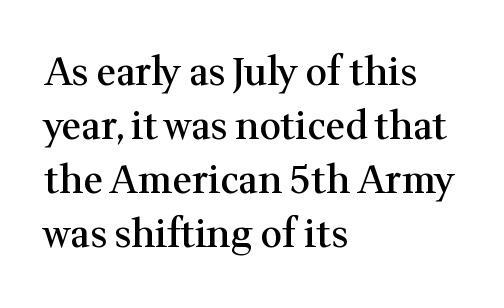
The image shows 38 px semibold serif type, upright; set left-aligned, normal line spacing (1.42x), normal letter spacing, not underlined; medium stroke contrast and a medium x-height.
